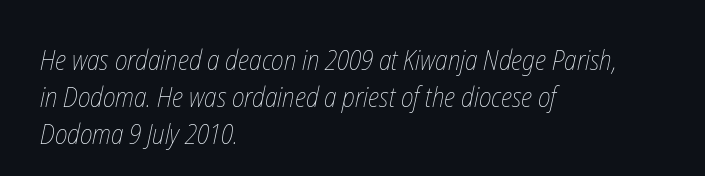
Q: Is the text bold? A: No.
Q: Is the text underlined? A: No.
Q: How is the paragraph aligned? A: Left-aligned.
Q: Is the spacing between letters normal or unusually wide? A: Normal.
Q: Is the spacing between lines tight, normal or loose? A: Normal.
Q: Width (condensed, normal, or wide)? A: Condensed.
Q: Stroke contrast? A: Low.
Q: x-height? A: Medium.
Q: Monospaced? A: No.
